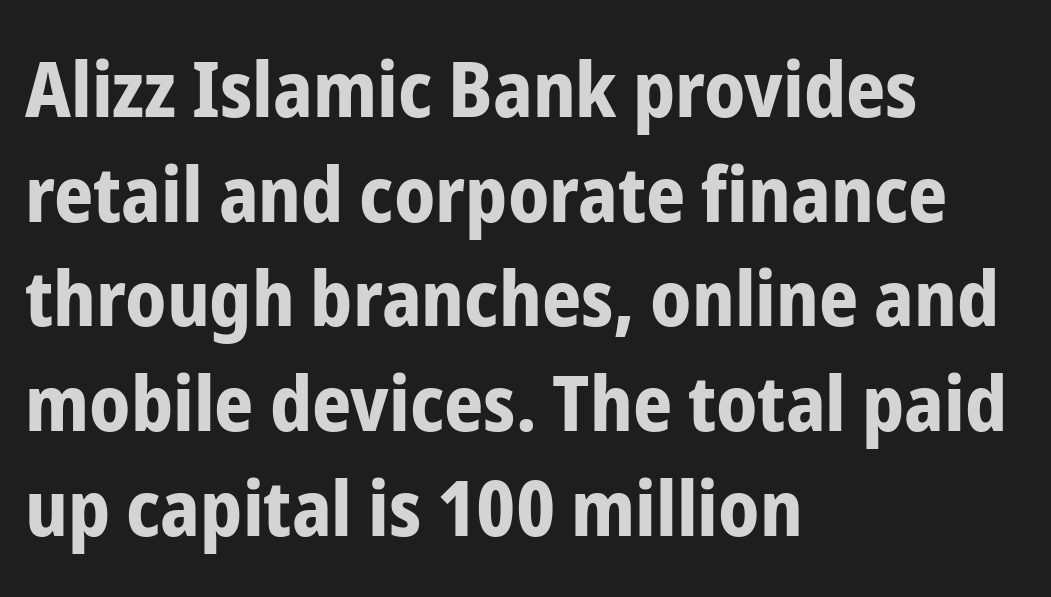
Q: Is the text bold? A: Yes.
Q: Is the text italic (slanted)? A: No, it is upright.
Q: Is the typeface a serif or a sans-serif typeface? A: Sans-serif.
Q: Is the text underlined? A: No.
Q: How is the paragraph aligned? A: Left-aligned.
Q: Is the spacing between letters normal or unusually wide? A: Normal.
Q: Is the spacing between lines tight, normal or loose? A: Normal.
Q: Width (condensed, normal, or wide)? A: Condensed.
Q: Stroke contrast? A: Low.
Q: x-height? A: Medium.
Q: Monospaced? A: No.
